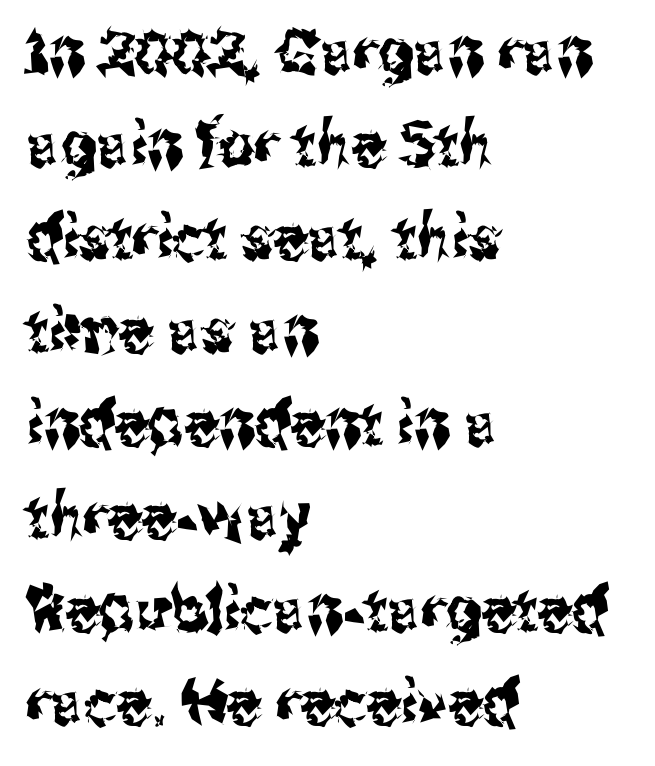
Q: Is the text italic (slanted)? A: No, it is upright.
Q: Is the typeface a serif or a sans-serif typeface? A: Sans-serif.
Q: Is the text underlined? A: No.
Q: How is the paragraph aligned? A: Left-aligned.
Q: Is the spacing between letters normal or unusually wide? A: Normal.
Q: Is the spacing between lines tight, normal or loose? A: Normal.
Q: Width (condensed, normal, or wide)? A: Condensed.
Q: Stroke contrast? A: Medium.
Q: x-height? A: Medium.
Q: Monospaced? A: No.
